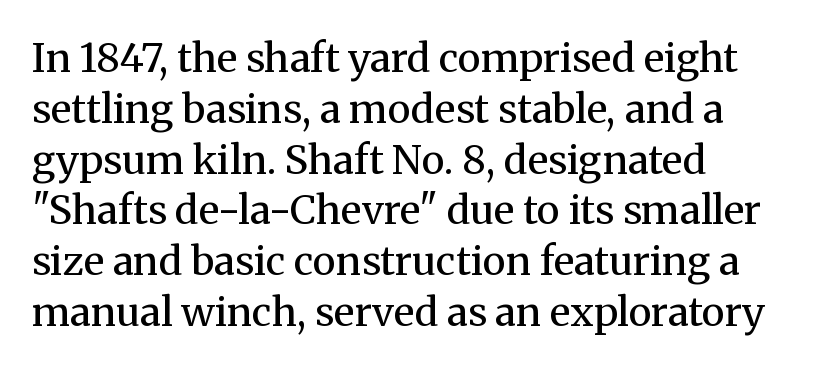
The designer left line spacing at the default. The designer went with a serif here, giving each stem small feet. Compared with a typical body face, this is equally light or lighter still. Reading down the block, your eye returns to a fixed left position each line. Quick note: underline off. The lettering stays uniformly vertical, giving the passage a roman look.
